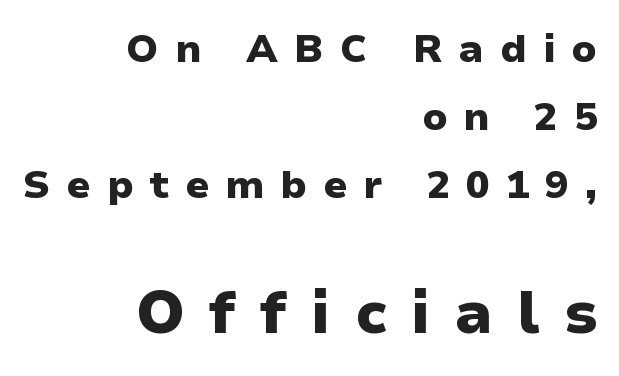
{"serif": "no", "italic": "no", "bold": "yes", "weight": "heavy", "width": "normal", "stroke_contrast": "low", "x_height": "medium", "monospaced": "no", "underline": "no", "align": "right", "line_spacing_ratio": 1.74, "letter_spacing": "wide", "letter_spacing_em": 0.41, "larger_block": "second", "size_ratio": 1.51, "glyph_px": 59}
